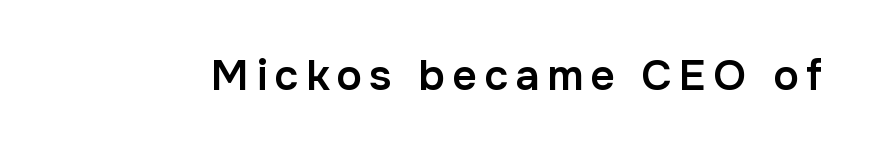
{"serif": "no", "italic": "no", "bold": "semi", "weight": "semibold", "width": "normal", "stroke_contrast": "low", "x_height": "medium", "monospaced": "no", "underline": "no", "glyph_px": 43}
